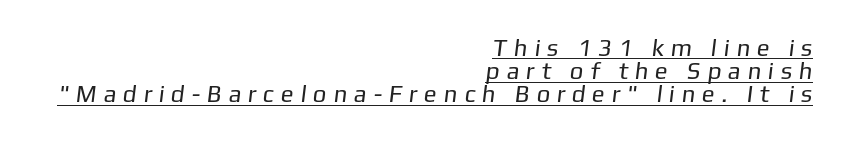
{"bold": "no", "underline": "yes", "align": "right", "line_spacing": "tight", "line_spacing_ratio": 0.96, "letter_spacing": "wide", "letter_spacing_em": 0.28, "glyph_px": 24}
